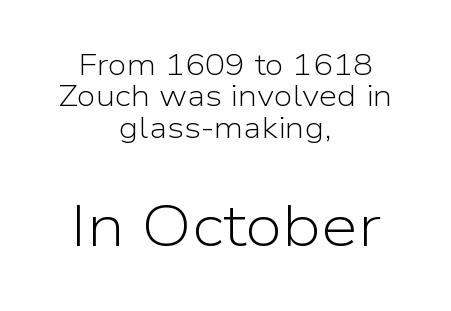
The image shows 59 px light sans-serif type, upright; set centered, tight line spacing (1.05x), normal letter spacing, not underlined; the second (bottom) block is 1.97x larger; low stroke contrast and a medium x-height.
